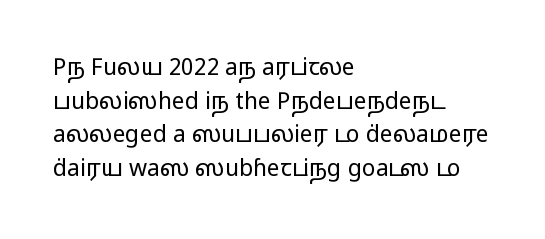
What stands out about the letter spacing? Nothing — it is the standard amount. Type without underlining. You can tell it's not italic because the verticals are truly vertical. Is there much room between lines? A standard amount, neither cramped nor airy.
